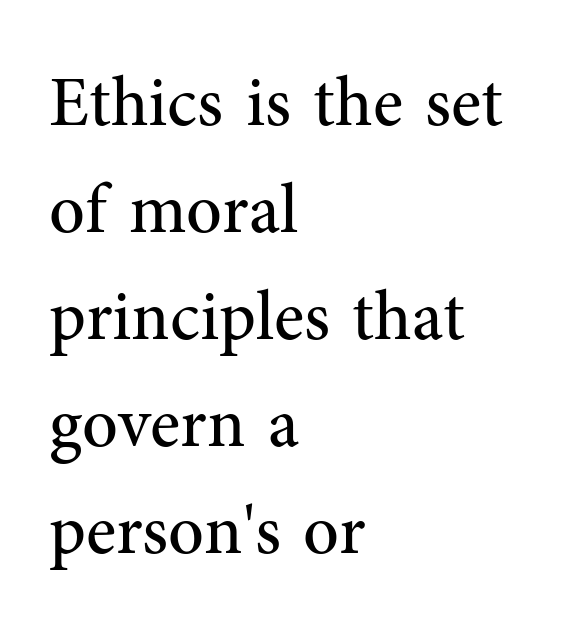
{"serif": "yes", "italic": "no", "bold": "no", "weight": "regular", "width": "normal", "stroke_contrast": "medium", "x_height": "medium", "monospaced": "no", "underline": "no", "align": "left", "line_spacing": "normal", "line_spacing_ratio": 1.53, "letter_spacing": "normal", "letter_spacing_em": 0.0, "glyph_px": 70}
